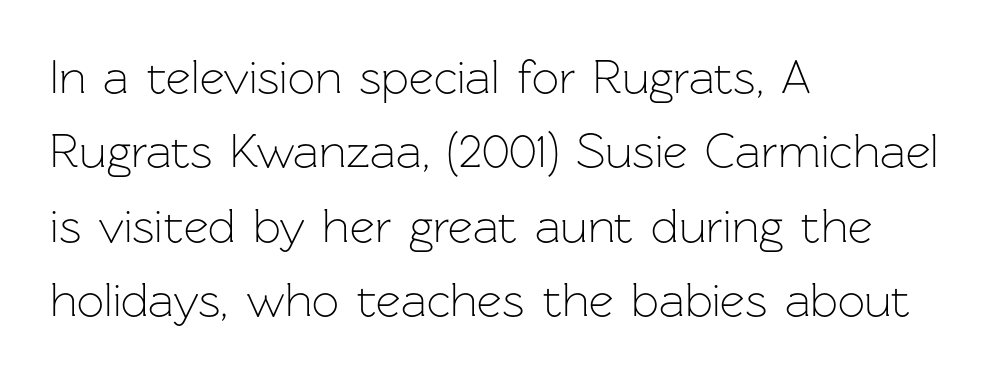
{"serif": "no", "italic": "no", "bold": "no", "weight": "light", "width": "normal", "stroke_contrast": "low", "x_height": "medium", "monospaced": "no", "underline": "no", "align": "left", "line_spacing": "normal", "line_spacing_ratio": 1.55, "letter_spacing": "normal", "letter_spacing_em": 0.0, "glyph_px": 48}
